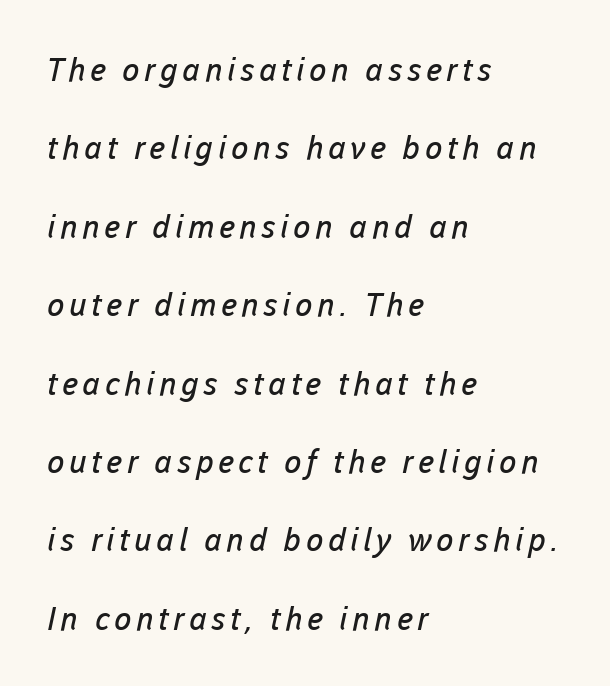
Each letter keeps its own natural width here, so spacing adapts to shape. Type without underlining. The passage shown stacks its lines with a broad gap. Does the copy run flush right? No — it runs flush left. These lines are composed in type without serifs.
